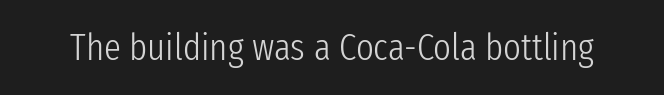
{"serif": "no", "italic": "no", "bold": "no", "weight": "light", "width": "condensed", "stroke_contrast": "low", "x_height": "medium", "monospaced": "no", "underline": "no", "letter_spacing": "normal", "letter_spacing_em": 0.0, "glyph_px": 38}
